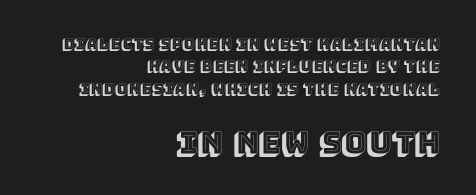
Q: Is the text italic (slanted)? A: No, it is upright.
Q: Is the text underlined? A: No.
Q: How is the paragraph aligned? A: Right-aligned.
Q: Is the spacing between letters normal or unusually wide? A: Normal.
Q: Is the spacing between lines tight, normal or loose? A: Normal.
Q: Which block of text is set in a larger size, the first (top) or the second (bottom)? A: The second (bottom) one.
Q: Width (condensed, normal, or wide)? A: Normal.
Q: x-height? A: Large.
Q: Monospaced? A: No.
